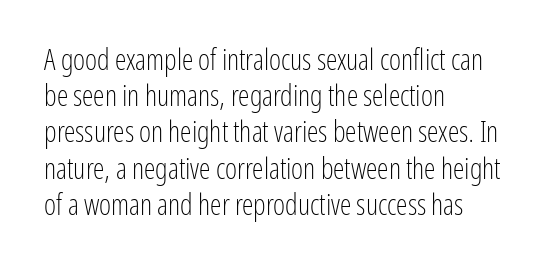
{"serif": "no", "italic": "no", "bold": "no", "weight": "light", "width": "condensed", "stroke_contrast": "low", "x_height": "medium", "monospaced": "no", "underline": "no", "align": "left", "line_spacing": "normal", "line_spacing_ratio": 1.25, "letter_spacing": "normal", "letter_spacing_em": 0.0, "glyph_px": 29}
